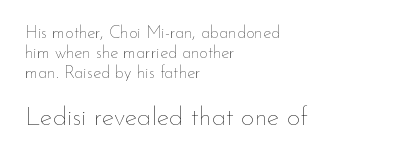
Summary of weight: not heavy and not bold. This rendering features lettering with no underline. The later block is typeset at a bigger size than the earlier block. The compositor pushed each line to the left boundary.
